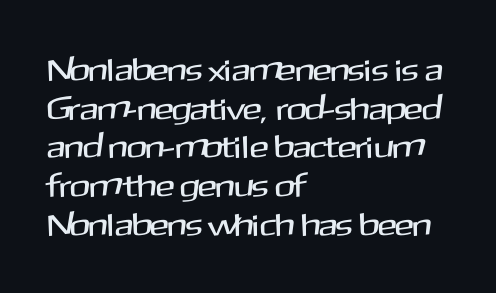
Every stem runs plumb, perpendicular to the baseline. Varying glyph widths throughout — classic text-font behaviour. The letterforms sit shoulder to shoulder at normal distance. Check the space under the baseline: it is left empty. The rag falls on the right side of this text block.
